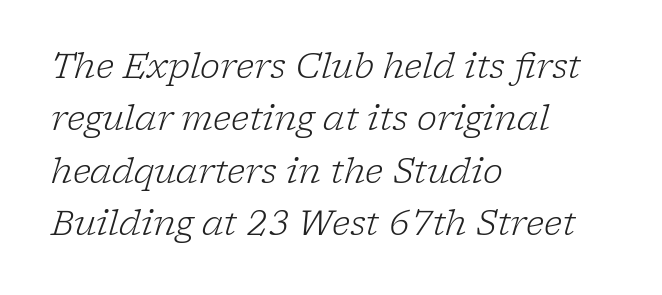
{"serif": "yes", "italic": "yes", "lean": "right", "slant_degrees": 17, "bold": "no", "weight": "light", "width": "normal", "stroke_contrast": "low", "x_height": "medium", "monospaced": "no", "underline": "no", "align": "left", "line_spacing": "normal", "line_spacing_ratio": 1.54, "letter_spacing": "normal", "letter_spacing_em": 0.0, "glyph_px": 34}
